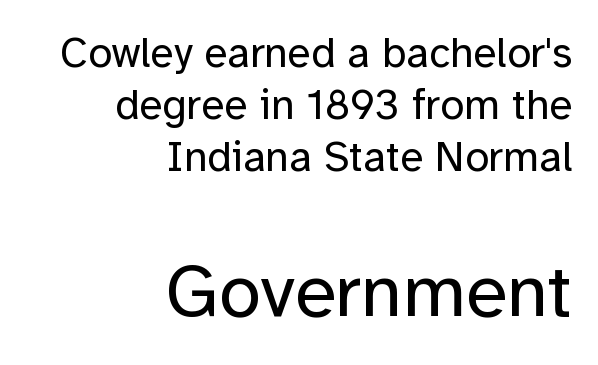
Q: Is the text bold? A: No.
Q: Is the text italic (slanted)? A: No, it is upright.
Q: Is the typeface a serif or a sans-serif typeface? A: Sans-serif.
Q: Is the text underlined? A: No.
Q: How is the paragraph aligned? A: Right-aligned.
Q: Is the spacing between letters normal or unusually wide? A: Normal.
Q: Which block of text is set in a larger size, the first (top) or the second (bottom)? A: The second (bottom) one.
Q: Width (condensed, normal, or wide)? A: Normal.
Q: Stroke contrast? A: Low.
Q: x-height? A: Medium.
Q: Monospaced? A: No.
